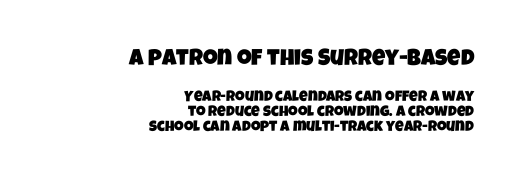
The image shows 23 px text type; set right-aligned, tight line spacing (1.02x), normal letter spacing, not underlined; the first (top) block is 1.53x larger.
